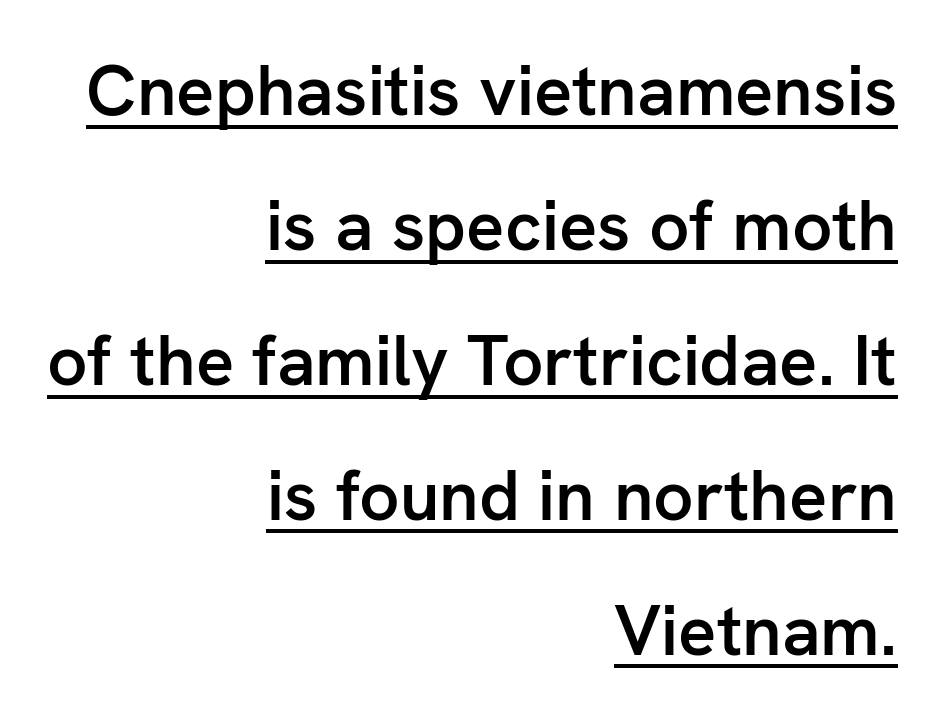
The image shows 71 px semibold sans-serif type, upright; set right-aligned, loose line spacing (1.9x), normal letter spacing, underlined; low stroke contrast and a medium x-height.
